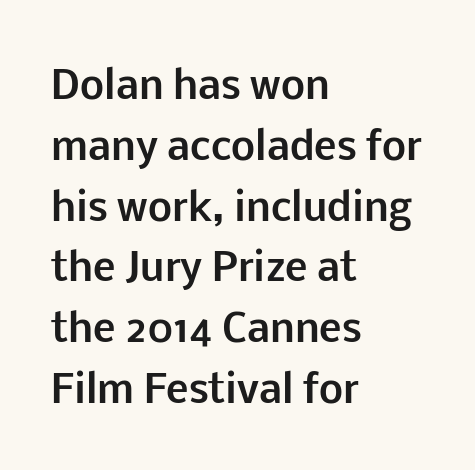
Q: Is the text bold? A: Yes.
Q: Is the text italic (slanted)? A: No, it is upright.
Q: Is the typeface a serif or a sans-serif typeface? A: Sans-serif.
Q: Is the text underlined? A: No.
Q: How is the paragraph aligned? A: Left-aligned.
Q: Is the spacing between letters normal or unusually wide? A: Normal.
Q: Is the spacing between lines tight, normal or loose? A: Normal.
Q: Width (condensed, normal, or wide)? A: Normal.
Q: Stroke contrast? A: Low.
Q: x-height? A: Medium.
Q: Monospaced? A: No.
